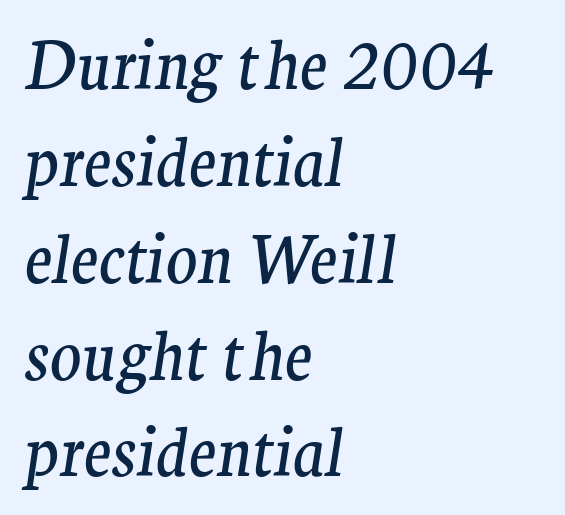
The tracking reads as untouched default to a designer's eye. These lines stack with their left ends in a neat column. Do the characters align in a grid? No, the font is proportional. What's the leading like? Ordinary, nothing unusual. This sample uses a serif face. Beneath every word, the page is bare.
